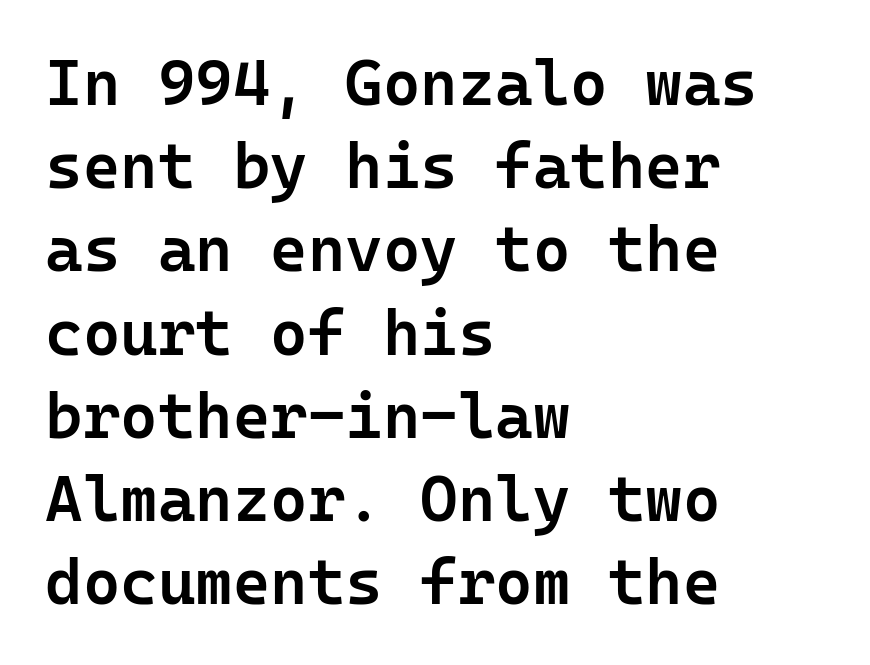
Line spacing here is normal. Which margin do the lines hug? The left one — the right edge is uneven. Type style note: lacks serifs. Summary of weight: moderately heavy, a semibold. Clear beneath every line of the passage.
